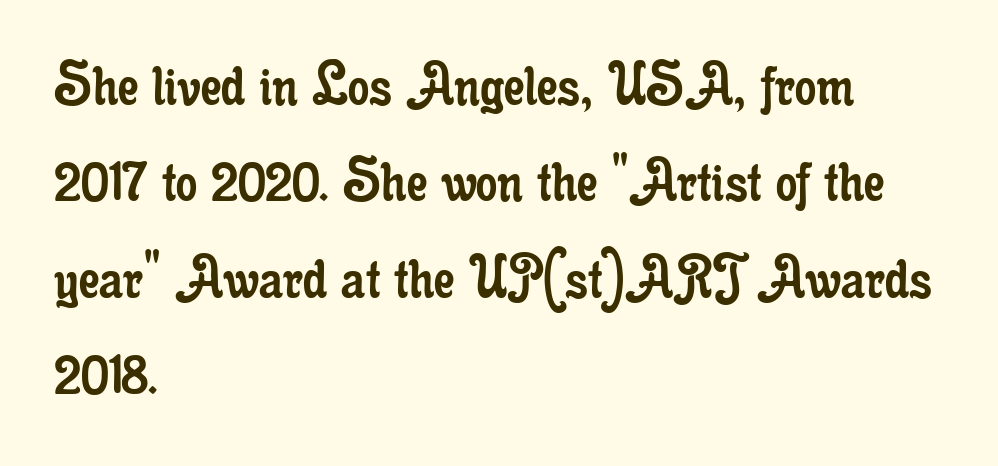
The image shows 67 px regular-weight, condensed serif type, upright; set left-aligned, normal line spacing (1.44x), normal letter spacing, not underlined; low stroke contrast and a small x-height.
